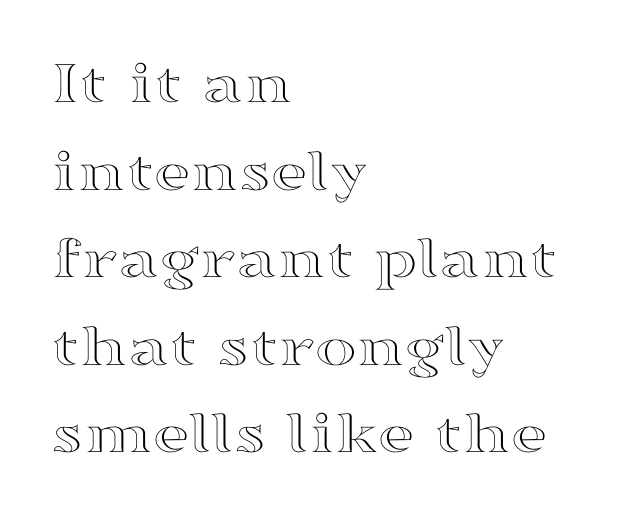
{"italic": "no", "width": "wide", "x_height": "medium", "monospaced": "no", "underline": "no", "align": "left", "line_spacing": "normal", "line_spacing_ratio": 1.39, "letter_spacing": "normal", "letter_spacing_em": 0.0, "glyph_px": 63}
